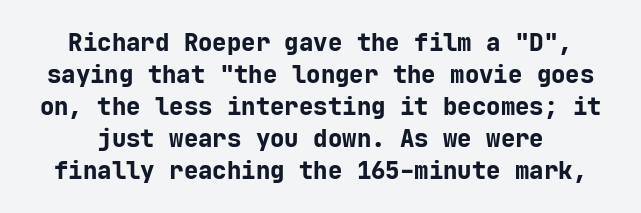
Q: Is the text bold? A: Yes.
Q: Is the text italic (slanted)? A: No, it is upright.
Q: Is the text underlined? A: No.
Q: Is the spacing between letters normal or unusually wide? A: Normal.
Q: Is the spacing between lines tight, normal or loose? A: Normal.
